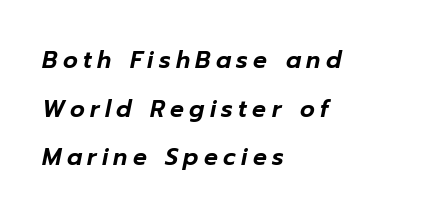
The image shows 23 px text type, italic (leaning right); set left-aligned, loose line spacing (2.11x), unusually wide letter spacing (+0.23 em), not underlined.
